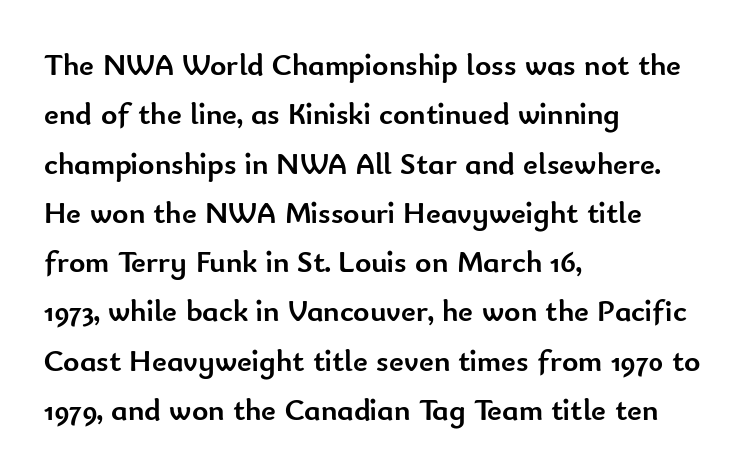
Q: Is the text bold? A: Yes.
Q: Is the text italic (slanted)? A: No, it is upright.
Q: Is the typeface a serif or a sans-serif typeface? A: Sans-serif.
Q: Is the text underlined? A: No.
Q: How is the paragraph aligned? A: Left-aligned.
Q: Is the spacing between letters normal or unusually wide? A: Normal.
Q: Is the spacing between lines tight, normal or loose? A: Normal.
Q: Width (condensed, normal, or wide)? A: Normal.
Q: Stroke contrast? A: Low.
Q: x-height? A: Small.
Q: Monospaced? A: No.
